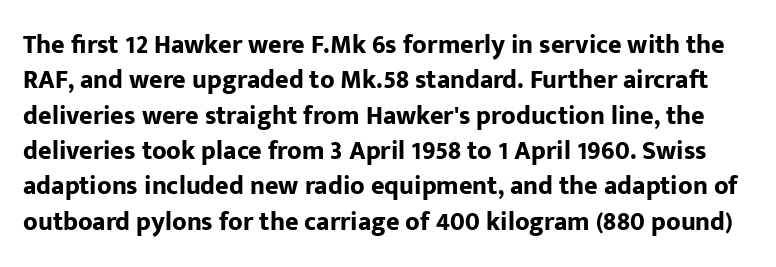
{"italic": "no", "bold": "yes", "underline": "no", "line_spacing": "normal", "line_spacing_ratio": 1.36, "letter_spacing": "normal", "letter_spacing_em": 0.0, "glyph_px": 26}
